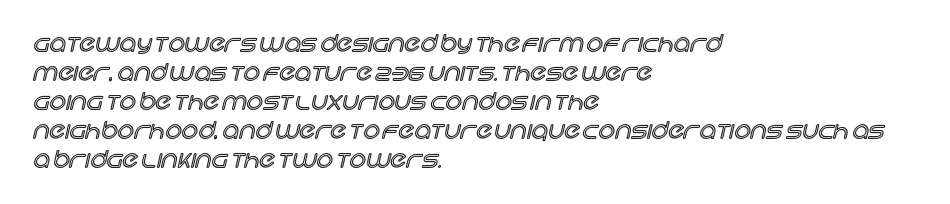
The passage shown is not underscored anywhere. The rendering anchors every line to the left-hand side. The gaps between neighbouring characters are ordinary and unremarkable.
